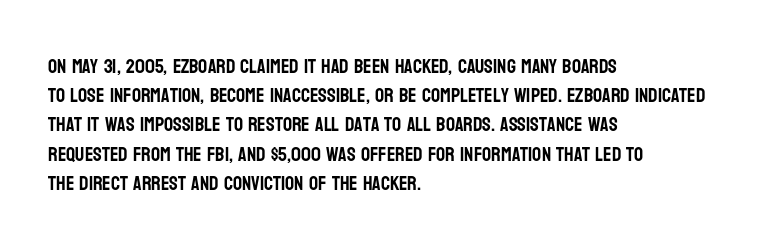
{"italic": "no", "underline": "no", "align": "left", "line_spacing": "normal", "line_spacing_ratio": 1.46, "letter_spacing": "normal", "letter_spacing_em": 0.0, "glyph_px": 20}
